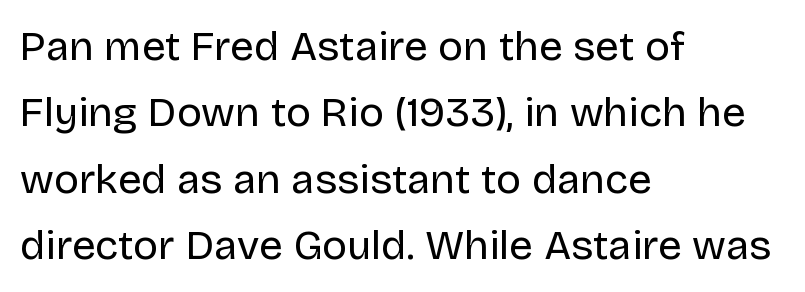
Q: Is the text bold? A: No.
Q: Is the text italic (slanted)? A: No, it is upright.
Q: Is the typeface a serif or a sans-serif typeface? A: Sans-serif.
Q: Is the text underlined? A: No.
Q: How is the paragraph aligned? A: Left-aligned.
Q: Is the spacing between letters normal or unusually wide? A: Normal.
Q: Is the spacing between lines tight, normal or loose? A: Normal.
Q: Width (condensed, normal, or wide)? A: Normal.
Q: Stroke contrast? A: Low.
Q: x-height? A: Large.
Q: Monospaced? A: No.
